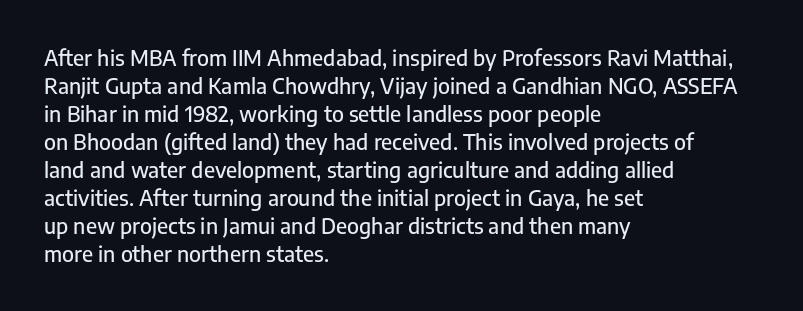
{"italic": "no", "underline": "no", "align": "left", "line_spacing": "normal", "line_spacing_ratio": 1.33, "letter_spacing": "normal", "letter_spacing_em": 0.0, "glyph_px": 21}
